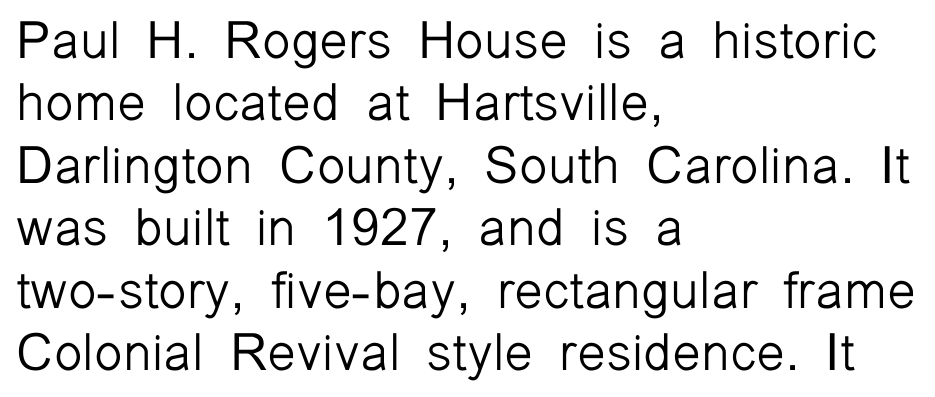
{"serif": "no", "italic": "no", "bold": "no", "weight": "light", "width": "normal", "stroke_contrast": "low", "x_height": "medium", "monospaced": "no", "underline": "no", "align": "left", "line_spacing_ratio": 1.2, "letter_spacing": "normal", "letter_spacing_em": 0.0, "glyph_px": 52}
